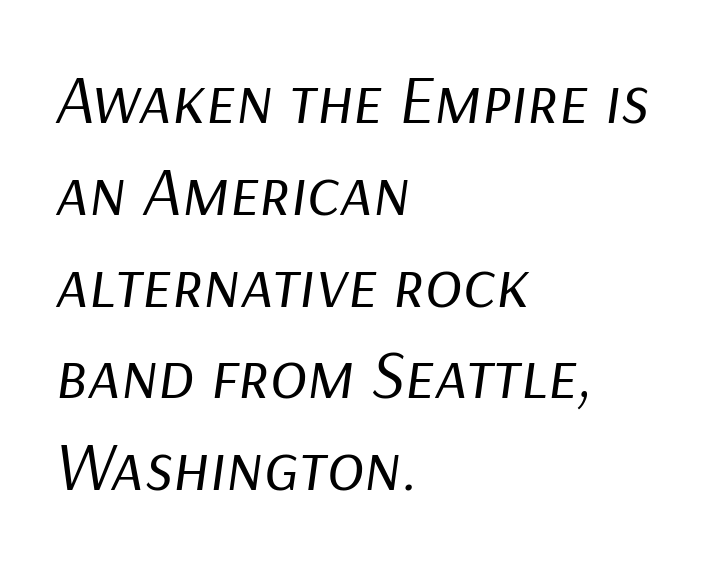
Q: Is the text bold? A: No.
Q: Is the text italic (slanted)? A: Yes, it leans right by about 9 degrees.
Q: Is the text underlined? A: No.
Q: How is the paragraph aligned? A: Left-aligned.
Q: Is the spacing between letters normal or unusually wide? A: Normal.
Q: Is the spacing between lines tight, normal or loose? A: Normal.
Q: Width (condensed, normal, or wide)? A: Normal.
Q: Stroke contrast? A: Low.
Q: x-height? A: Medium.
Q: Monospaced? A: No.
